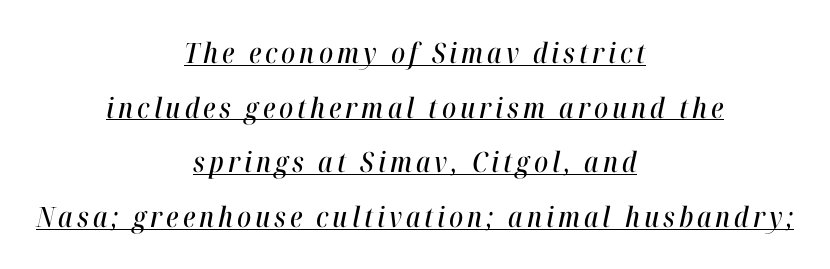
{"italic": "yes", "lean": "right", "slant_degrees": 12, "width": "condensed", "stroke_contrast": "high", "x_height": "medium", "monospaced": "no", "underline": "yes", "align": "center", "line_spacing": "loose", "line_spacing_ratio": 1.95, "glyph_px": 28}
